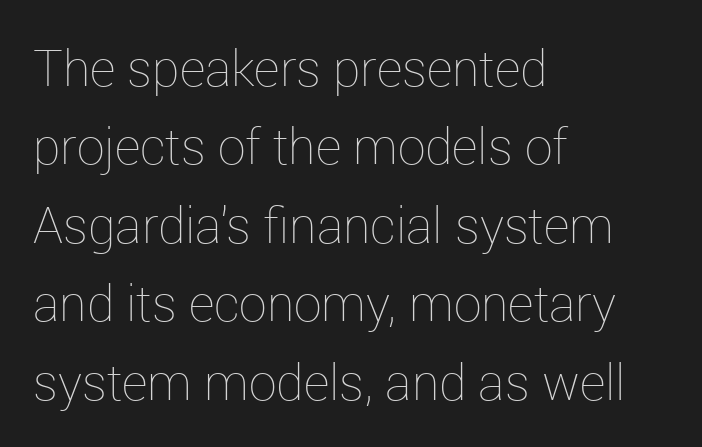
Q: Is the text bold? A: No.
Q: Is the text italic (slanted)? A: No, it is upright.
Q: Is the text underlined? A: No.
Q: How is the paragraph aligned? A: Left-aligned.
Q: Is the spacing between letters normal or unusually wide? A: Normal.
Q: Is the spacing between lines tight, normal or loose? A: Normal.
Q: Width (condensed, normal, or wide)? A: Normal.
Q: Stroke contrast? A: Low.
Q: x-height? A: Medium.
Q: Monospaced? A: No.
